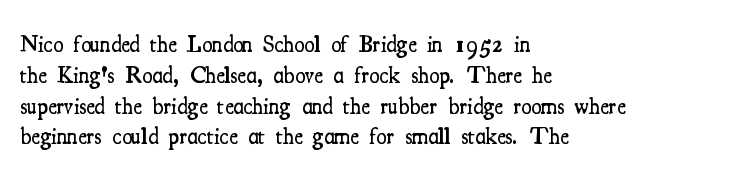
Q: Is the text bold? A: Semi-bold.
Q: Is the text italic (slanted)? A: No, it is upright.
Q: Is the text underlined? A: No.
Q: How is the paragraph aligned? A: Left-aligned.
Q: Is the spacing between letters normal or unusually wide? A: Normal.
Q: Is the spacing between lines tight, normal or loose? A: Normal.
